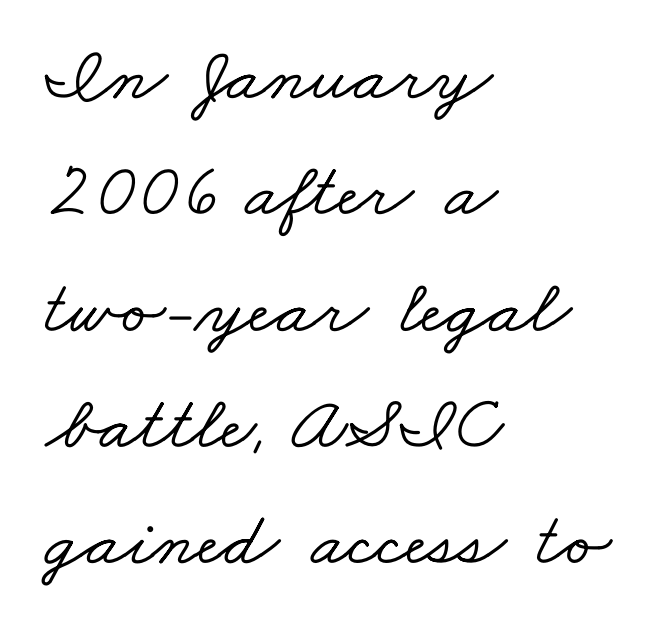
The image shows 77 px wide serif type; set left-aligned, normal line spacing (1.51x), normal letter spacing, not underlined; low stroke contrast and a small x-height.
